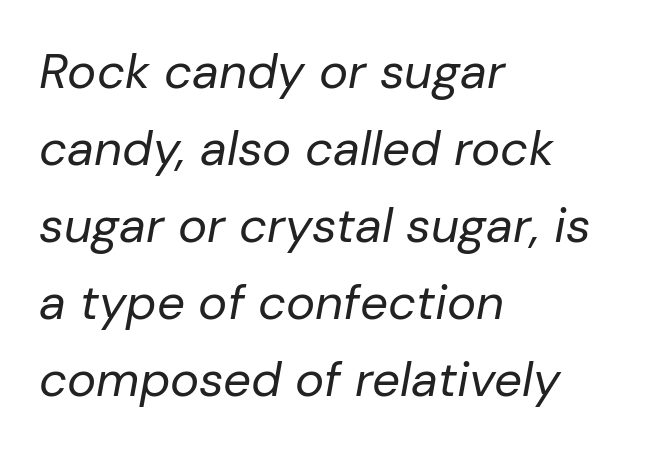
Glyph-to-glyph distance matches everyday printed text. A clean baseline with only descenders dipping below it. Here the designer chose a conventional face with non-uniform glyph widths. Notice how the stems are inclined rather than vertical — that's the hallmark of italics. The paragraph has a hard left edge and a soft right edge.
